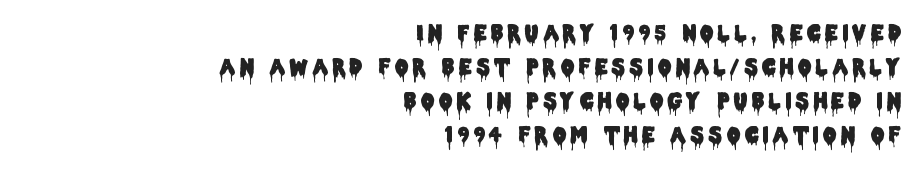
Q: Is the text italic (slanted)? A: No, it is upright.
Q: Is the text underlined? A: No.
Q: How is the paragraph aligned? A: Right-aligned.
Q: Is the spacing between letters normal or unusually wide? A: Unusually wide.
Q: Is the spacing between lines tight, normal or loose? A: Normal.
